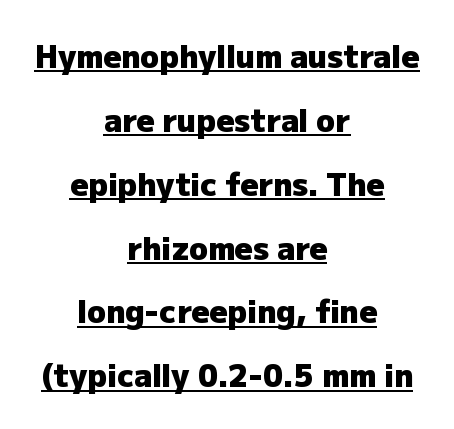
The image shows 31 px heavy sans-serif type, upright; set centered, loose line spacing (2.06x), normal letter spacing, underlined; low stroke contrast and a medium x-height.
